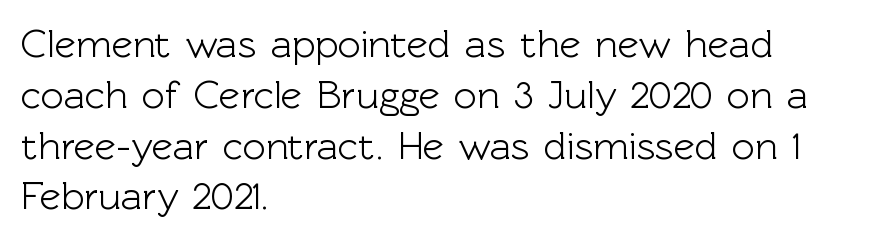
Glyph-to-glyph distance matches everyday printed text. The vertical gap from one line to the next is medium. Horizontal alignment here is leftward, the default for most running prose. Note the varied advance widths — an 'i' is clearly narrower than an 'm'. Unlike italic type, these characters show no tilt at all.
